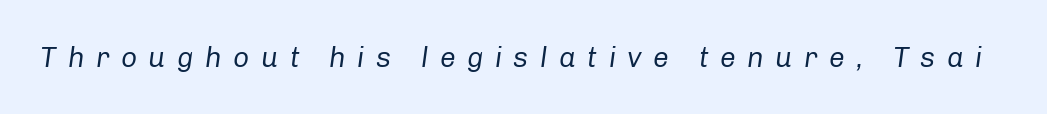
The image shows 28 px regular-weight type, italic (leaning right); set unusually wide letter spacing (+0.41 em), not underlined; low stroke contrast and a medium x-height.
